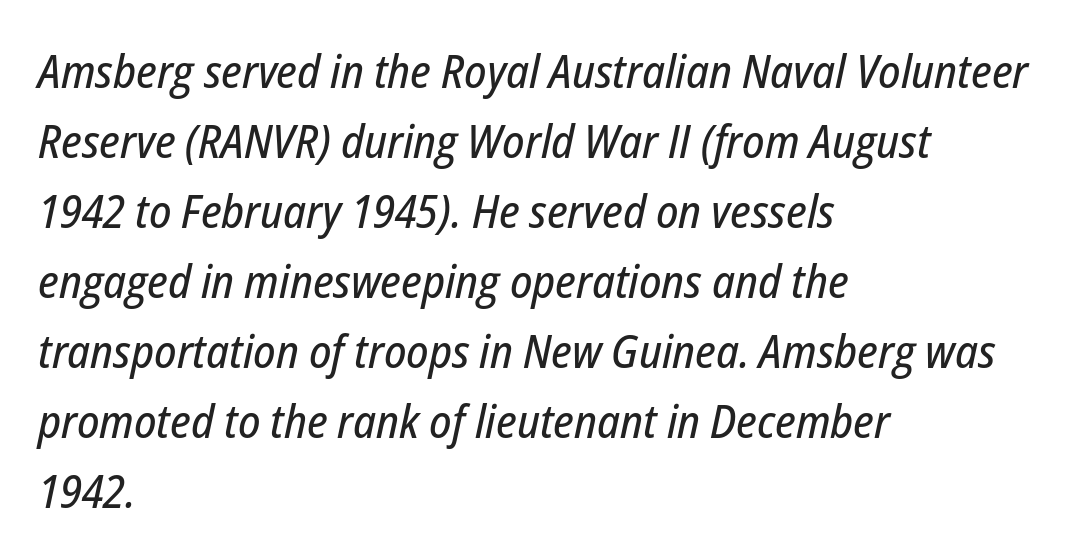
Each letter keeps its own natural width here, so spacing adapts to shape. Standard letterfit; no display-style spreading of the glyphs. Posture: slanted. These lines sit exactly where default settings would place them. Casual observation: everything's shoved over to the left.
